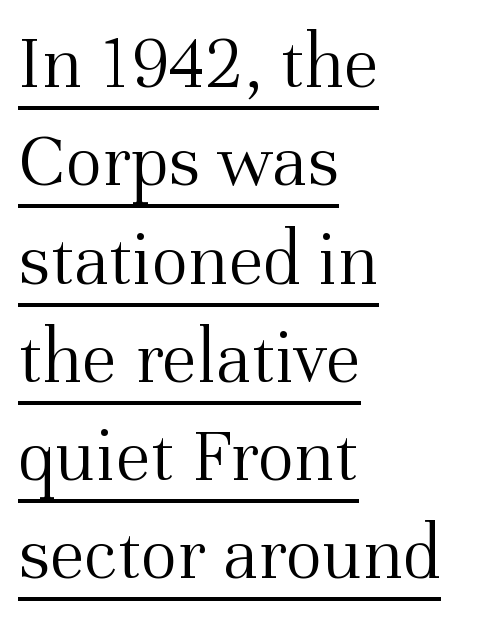
The image shows 78 px light serif type, upright; set left-aligned, normal line spacing (1.26x), normal letter spacing, underlined; medium stroke contrast and a medium x-height.
